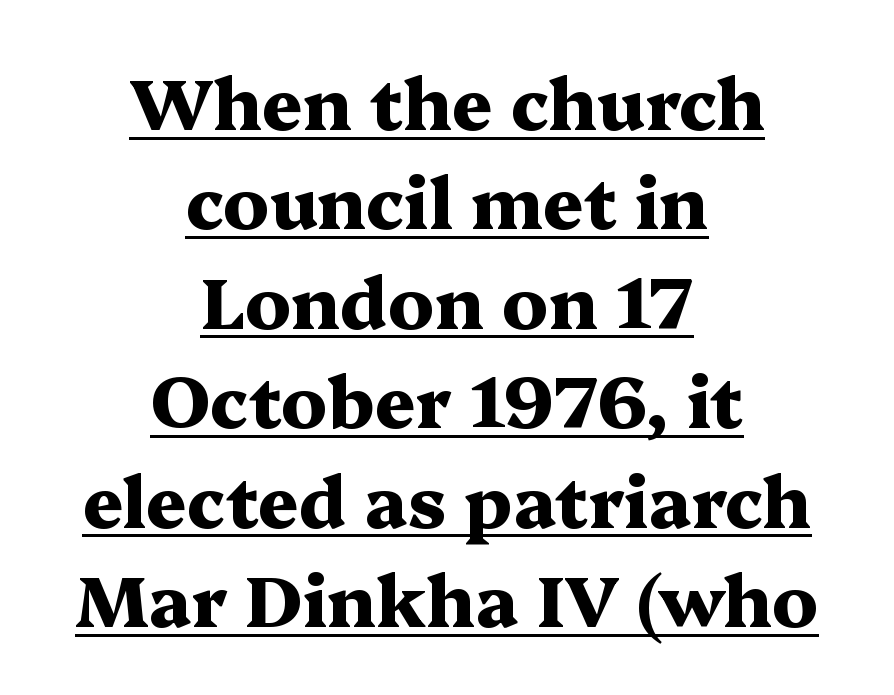
Q: Is the text bold? A: Yes.
Q: Is the text italic (slanted)? A: No, it is upright.
Q: Is the typeface a serif or a sans-serif typeface? A: Serif.
Q: Is the text underlined? A: Yes.
Q: How is the paragraph aligned? A: Centered.
Q: Is the spacing between letters normal or unusually wide? A: Normal.
Q: Is the spacing between lines tight, normal or loose? A: Normal.
Q: Width (condensed, normal, or wide)? A: Wide.
Q: Stroke contrast? A: Medium.
Q: x-height? A: Medium.
Q: Monospaced? A: No.
